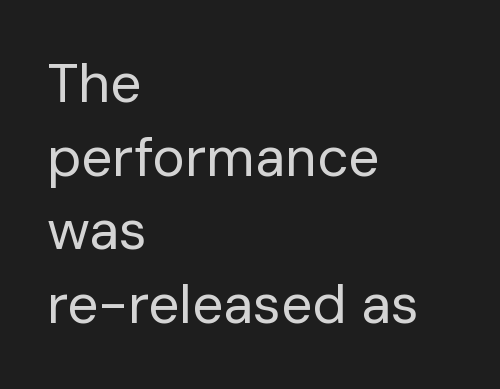
The image shows 55 px regular-weight sans-serif type, upright; set left-aligned, normal line spacing (1.34x), normal letter spacing, not underlined; low stroke contrast and a medium x-height.
